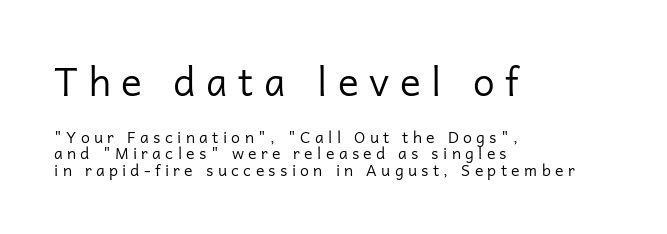
Interline gaps are noticeably narrow in this sample. Each letter keeps its own natural width here, so spacing adapts to shape. The type is letterspaced generously, with wide tracking. Upright lettering throughout. Is the block centered? No — it sits flush against the left margin.
